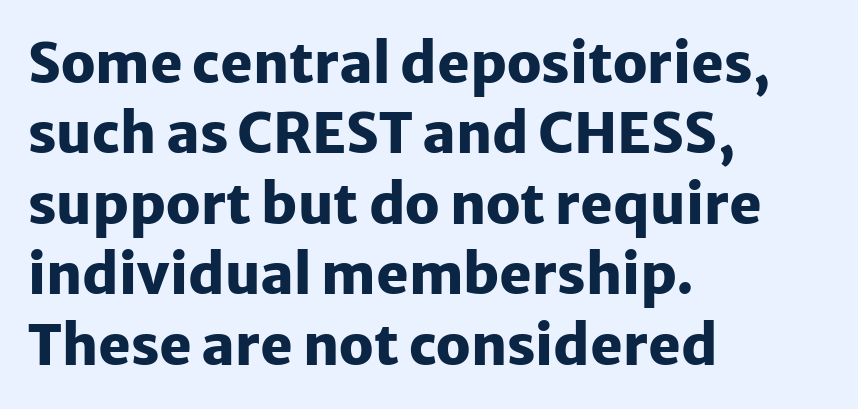
Q: Is the text bold? A: Yes.
Q: Is the text italic (slanted)? A: No, it is upright.
Q: Is the typeface a serif or a sans-serif typeface? A: Sans-serif.
Q: Is the text underlined? A: No.
Q: How is the paragraph aligned? A: Left-aligned.
Q: Is the spacing between letters normal or unusually wide? A: Normal.
Q: Is the spacing between lines tight, normal or loose? A: Normal.
Q: Width (condensed, normal, or wide)? A: Normal.
Q: Stroke contrast? A: Low.
Q: x-height? A: Medium.
Q: Monospaced? A: No.
